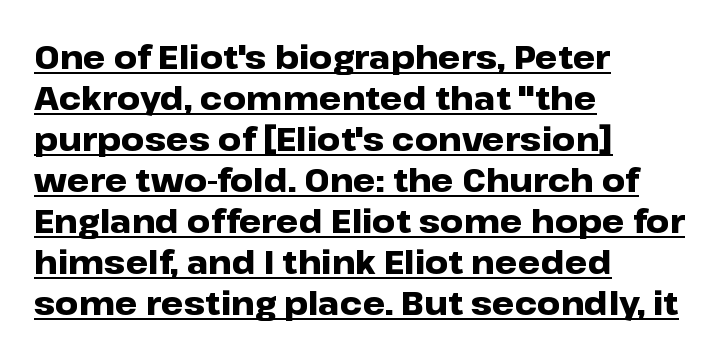
Q: Is the text bold? A: Yes.
Q: Is the text italic (slanted)? A: No, it is upright.
Q: Is the typeface a serif or a sans-serif typeface? A: Sans-serif.
Q: Is the text underlined? A: Yes.
Q: How is the paragraph aligned? A: Left-aligned.
Q: Is the spacing between letters normal or unusually wide? A: Normal.
Q: Is the spacing between lines tight, normal or loose? A: Normal.
Q: Width (condensed, normal, or wide)? A: Wide.
Q: Stroke contrast? A: Low.
Q: x-height? A: Medium.
Q: Monospaced? A: No.
